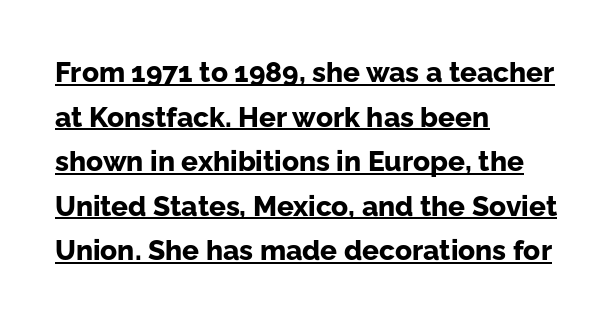
Nothing sits at the stroke ends, so this counts as sans-serif. Glance below the letters and you will spot a drawn line. Typographic density is high because the face is bold. Every character sits straight up, as roman type does. Glyph-to-glyph distance matches everyday printed text. Visually the block forms a straight wall on the left and a jagged coastline on the right.
